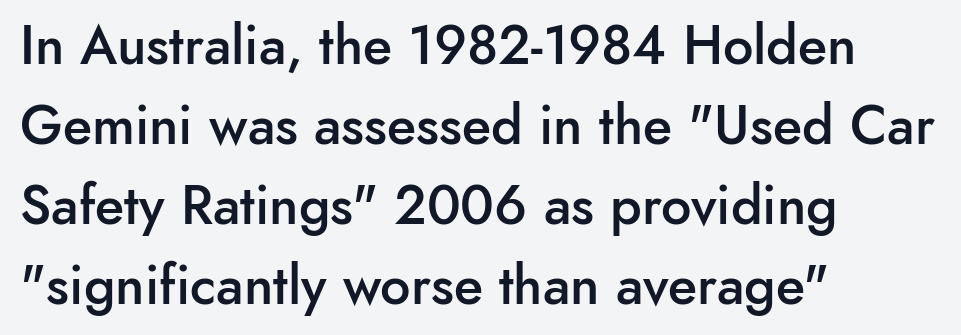
This sample uses plain, unmodified letter spacing. Firm but not heavy-handed strokes: this text is semibold. Do the characters align in a grid? No, the font is proportional. Upright lettering throughout.
